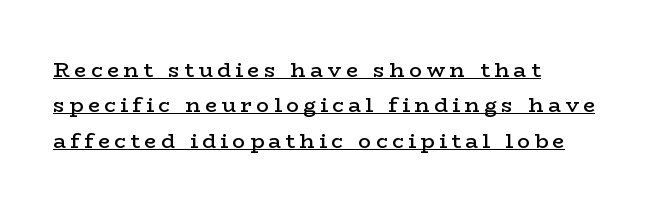
The typesetter has applied underlining to the passage shown. Look at the tracking — it's clearly loosened, letters drifting apart. Students, observe: this is what conventionally led text looks like. The font is running at a semibold setting, under full bold. This sample uses an upright cut, with every glyph sitting square on the baseline.
